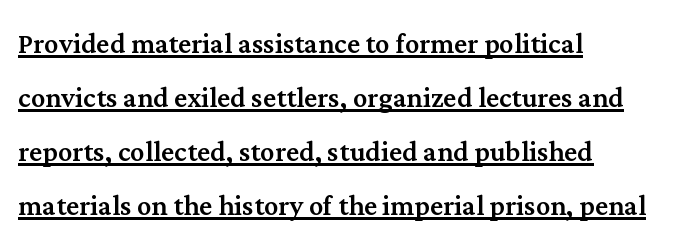
{"serif": "yes", "italic": "no", "width": "normal", "stroke_contrast": "medium", "x_height": "medium", "monospaced": "no", "underline": "yes", "align": "left", "line_spacing": "normal", "line_spacing_ratio": 1.5, "letter_spacing": "normal", "letter_spacing_em": 0.0, "glyph_px": 36}
